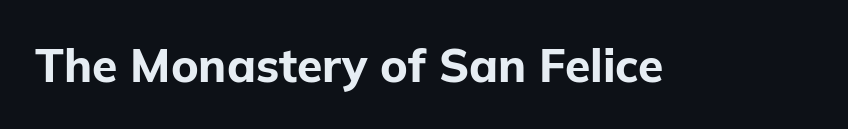
The image shows 46 px bold sans-serif type, upright; set normal letter spacing, not underlined; low stroke contrast and a medium x-height.
